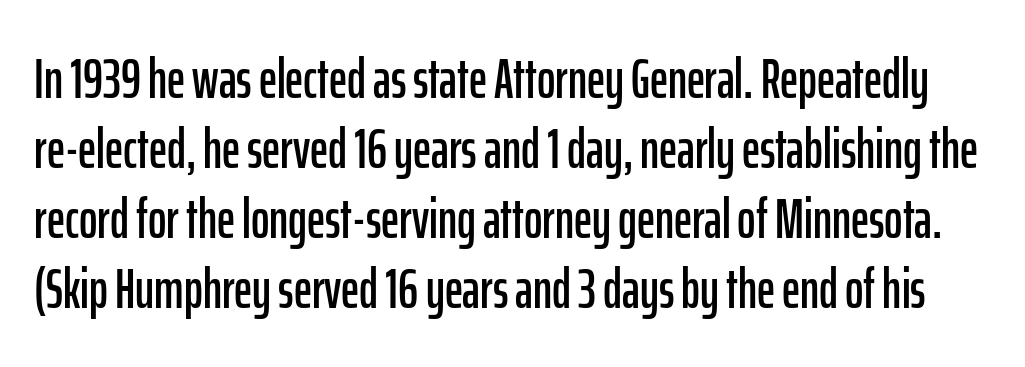
Successive baselines arrive at the customary interval. I'd call this a sans setting — the letters go barefoot. Varying glyph widths throughout — classic text-font behaviour. The baseline area is clear. The tracking reads as untouched default to a designer's eye.
